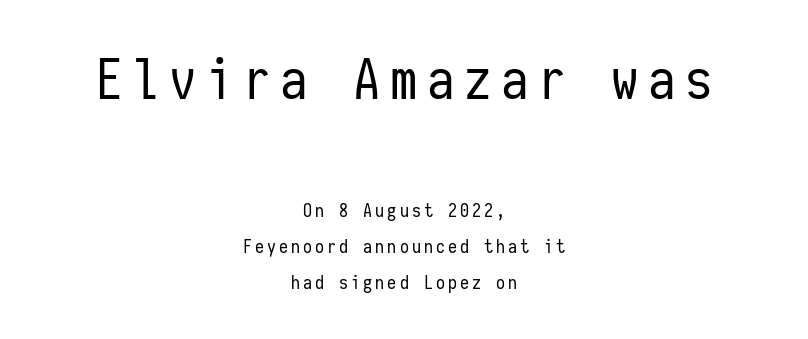
The image shows 55 px regular-weight, condensed sans-serif type, upright, monospaced; set centered, loose line spacing (2.0x), not underlined; the first (top) block is 3.06x larger; low stroke contrast and a medium x-height.
